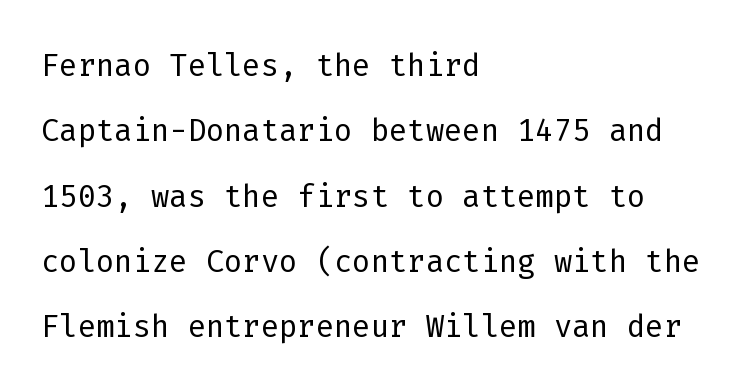
The image shows 43 px light sans-serif type, upright, monospaced; set left-aligned, normal line spacing (1.52x), normal letter spacing, not underlined; low stroke contrast and a medium x-height.
